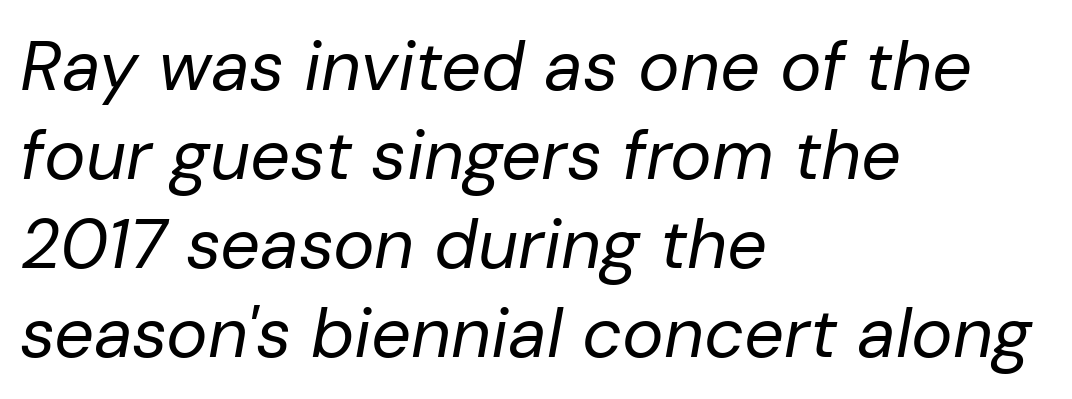
The image shows 70 px regular-weight type, italic (leaning right); set left-aligned, normal line spacing (1.27x), normal letter spacing, not underlined; low stroke contrast and a medium x-height.
